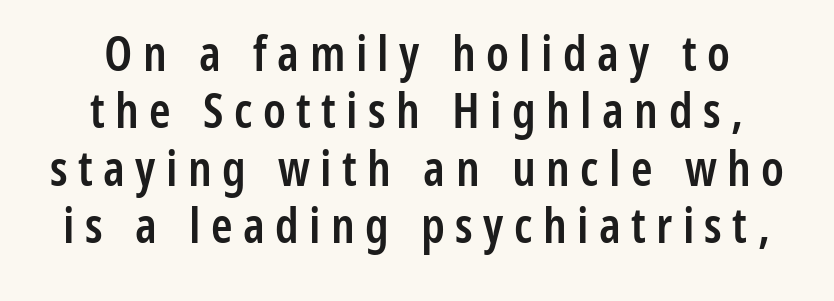
{"serif": "no", "italic": "no", "bold": "semi", "weight": "semibold", "width": "condensed", "stroke_contrast": "low", "x_height": "medium", "monospaced": "no", "underline": "no", "align": "center", "line_spacing_ratio": 1.17, "letter_spacing": "wide", "letter_spacing_em": 0.21, "glyph_px": 49}
